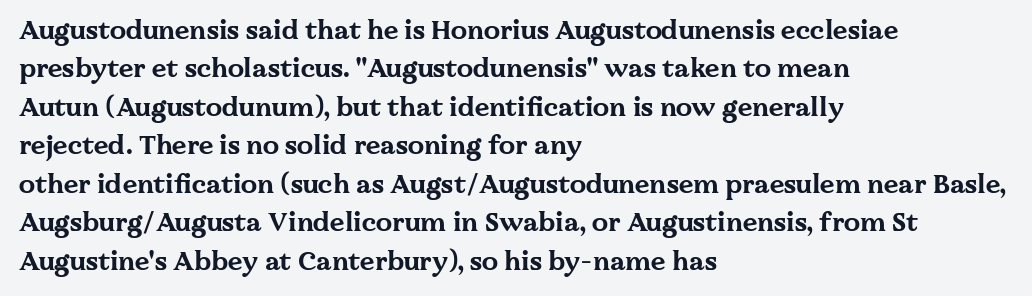
{"italic": "no", "bold": "yes", "underline": "no", "align": "left", "line_spacing": "normal", "line_spacing_ratio": 1.48, "letter_spacing": "normal", "letter_spacing_em": 0.0, "glyph_px": 26}
